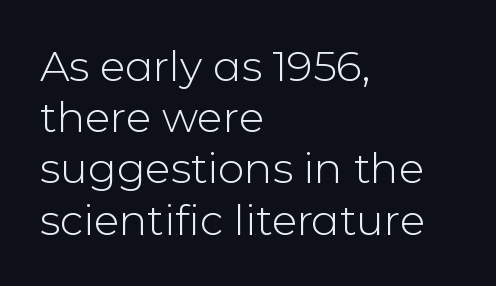
Q: Is the text bold? A: No.
Q: Is the text italic (slanted)? A: No, it is upright.
Q: Is the typeface a serif or a sans-serif typeface? A: Sans-serif.
Q: Is the text underlined? A: No.
Q: How is the paragraph aligned? A: Left-aligned.
Q: Is the spacing between letters normal or unusually wide? A: Normal.
Q: Width (condensed, normal, or wide)? A: Normal.
Q: Stroke contrast? A: Low.
Q: x-height? A: Medium.
Q: Monospaced? A: No.
